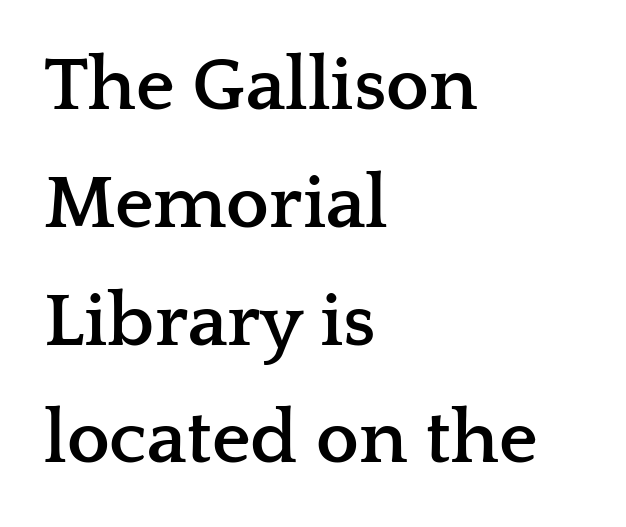
Q: Is the text bold? A: Yes.
Q: Is the text italic (slanted)? A: No, it is upright.
Q: Is the typeface a serif or a sans-serif typeface? A: Serif.
Q: Is the text underlined? A: No.
Q: How is the paragraph aligned? A: Left-aligned.
Q: Is the spacing between letters normal or unusually wide? A: Normal.
Q: Is the spacing between lines tight, normal or loose? A: Normal.
Q: Width (condensed, normal, or wide)? A: Wide.
Q: Stroke contrast? A: Low.
Q: x-height? A: Medium.
Q: Monospaced? A: No.
